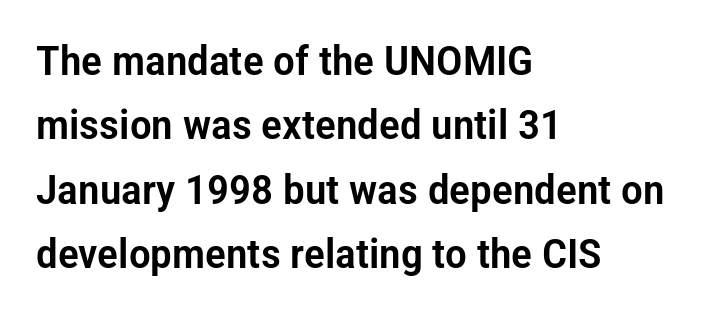
Nothing unusual about the tracking: characters are spaced as the font intends. This sample has the flowing, uneven cadence of proportional lettering. A typesetter would call this leading conventional body-copy spacing. The setting favours the left margin, as ordinary paragraphs usually do.
